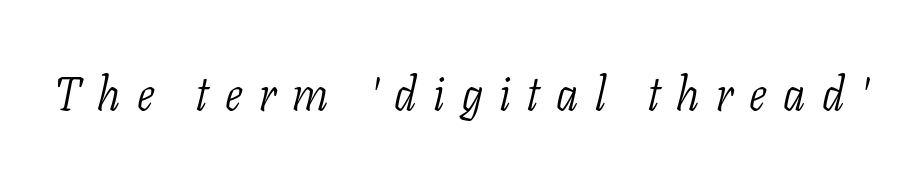
Q: Is the text bold? A: No.
Q: Is the text italic (slanted)? A: Yes, it leans right by about 11 degrees.
Q: Is the typeface a serif or a sans-serif typeface? A: Serif.
Q: Is the text underlined? A: No.
Q: Is the spacing between letters normal or unusually wide? A: Unusually wide.
Q: Width (condensed, normal, or wide)? A: Condensed.
Q: Stroke contrast? A: Low.
Q: x-height? A: Medium.
Q: Monospaced? A: No.
